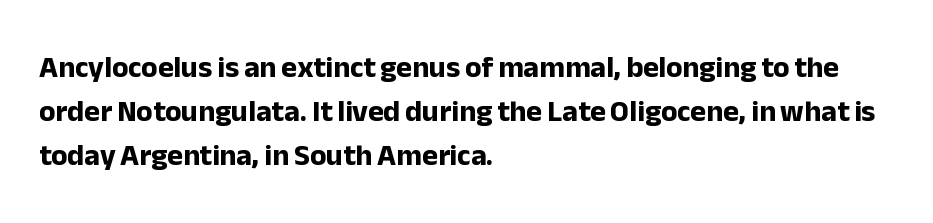
Baseline-to-baseline distance is the conventional proportion of letter height. Unlike italic type, these characters show no tilt at all. Just letters on the line, the space beneath them empty. Think of a printed novel: that variable character pitch is what you see here.
